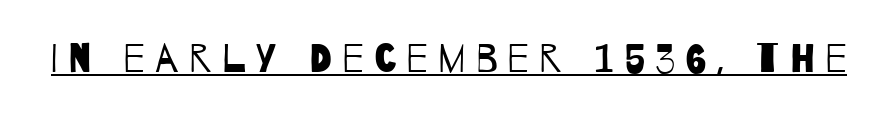
The image shows 40 px regular-weight, condensed sans-serif type; set unusually wide letter spacing (+0.26 em), underlined; low stroke contrast and a large x-height.
